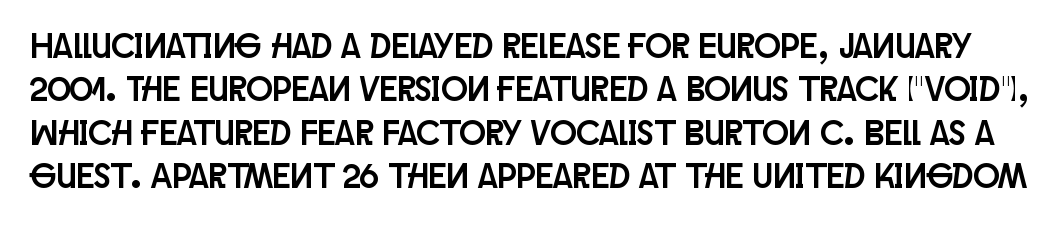
These lines were composed using upright roman letters. The letters advance in unequal steps, a hallmark of proportional type. Tracking here is standard; glyphs follow each other at the usual distance. Descenders hang freely into open space. The characters display no serif detailing; their extremities are plain.
